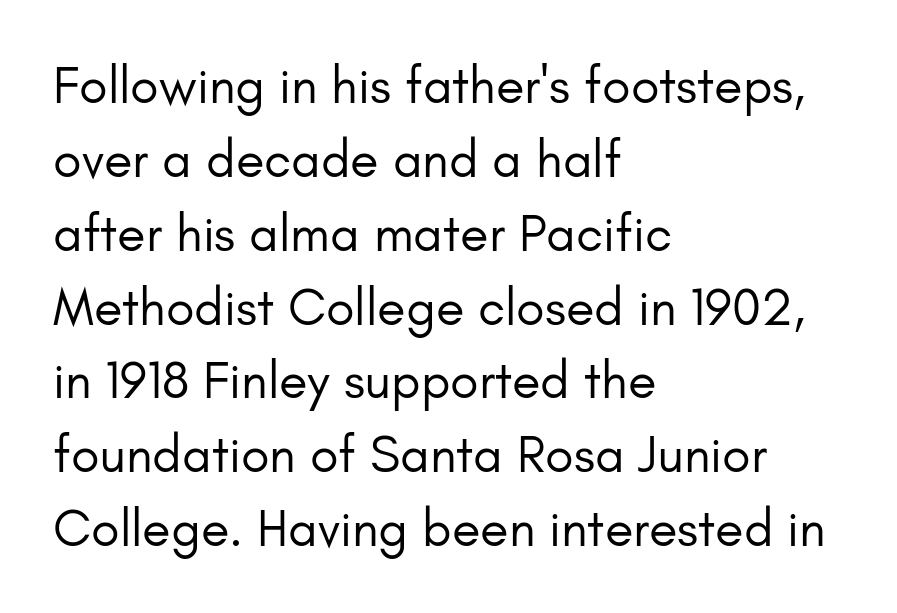
The letters look calm and open, with moderate or lighter stems. This rendering uses left alignment, leaving the right contour irregular. Varying glyph widths throughout — classic text-font behaviour. The horizontal fit of the characters is conventional and even.
